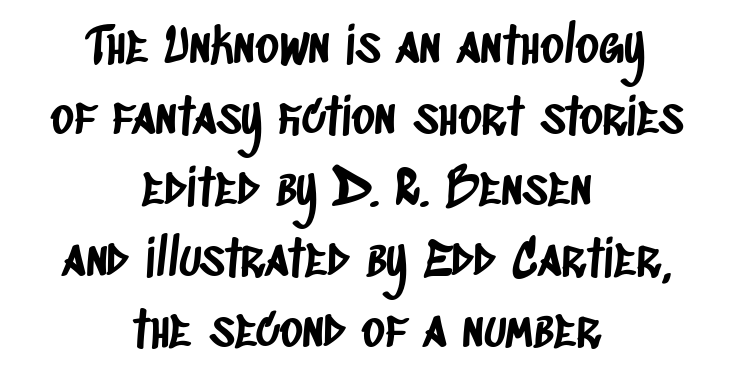
Baseline-to-baseline distance is the conventional proportion of letter height. Tracking here is standard; glyphs follow each other at the usual distance. Bare-footed words on every line. These lines stack symmetrically, like a column narrowing and widening about its center.
